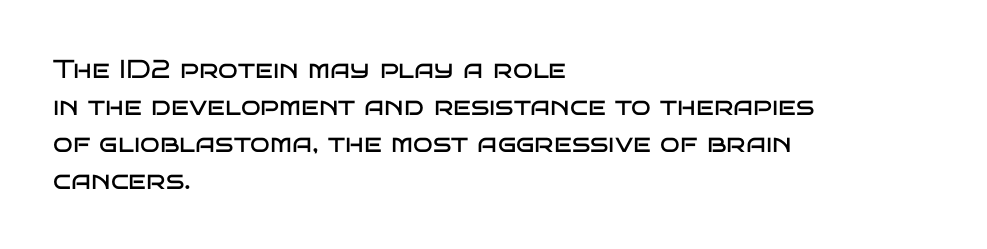
{"italic": "no", "bold": "no", "underline": "no", "align": "left", "line_spacing": "normal", "line_spacing_ratio": 1.42, "letter_spacing": "normal", "letter_spacing_em": 0.0, "glyph_px": 26}
